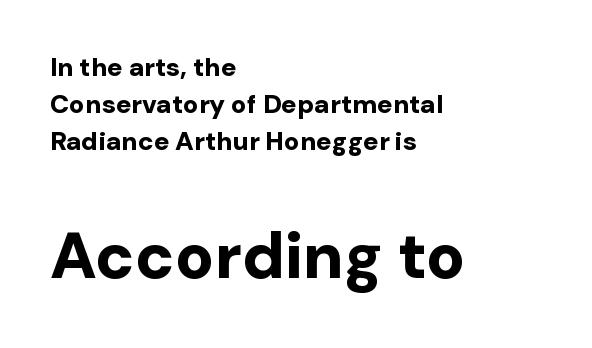
{"serif": "no", "italic": "no", "bold": "yes", "weight": "bold", "width": "normal", "stroke_contrast": "low", "x_height": "medium", "monospaced": "no", "underline": "no", "align": "left", "line_spacing": "normal", "line_spacing_ratio": 1.42, "letter_spacing": "normal", "letter_spacing_em": 0.0, "larger_block": "second", "size_ratio": 2.5, "glyph_px": 65}
